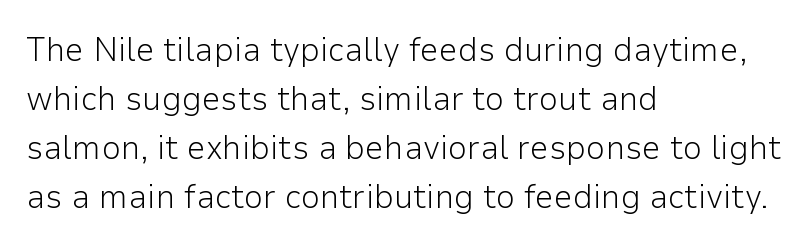
The image shows 34 px light sans-serif type, upright; set left-aligned, normal line spacing (1.44x), normal letter spacing, not underlined; low stroke contrast and a medium x-height.
